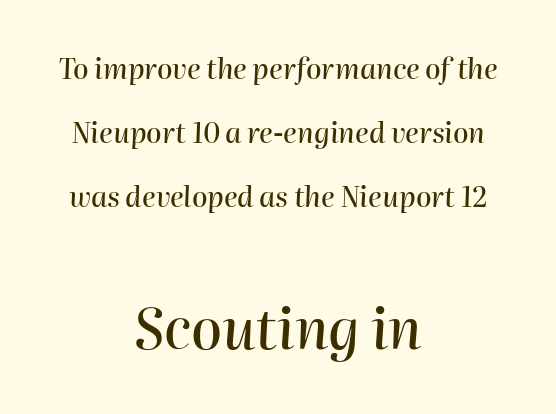
The image shows 56 px text type, italic (leaning right); set centered, loose line spacing (2.29x), normal letter spacing, not underlined; the second (bottom) block is 2.0x larger; high stroke contrast and a medium x-height.
